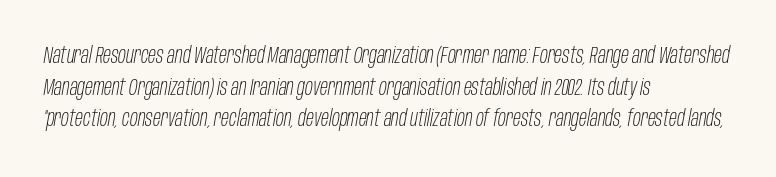
Q: Is the text bold? A: No.
Q: Is the text italic (slanted)? A: Yes, it leans right by about 10 degrees.
Q: Is the text underlined? A: No.
Q: How is the paragraph aligned? A: Left-aligned.
Q: Is the spacing between letters normal or unusually wide? A: Normal.
Q: Is the spacing between lines tight, normal or loose? A: Normal.
